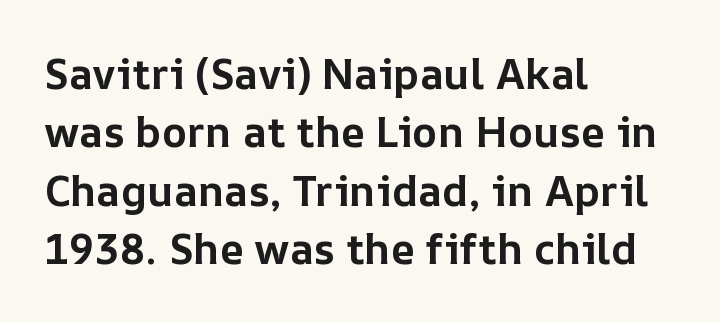
The image shows 42 px bold type, upright; set left-aligned, normal line spacing (1.39x), normal letter spacing, not underlined; low stroke contrast and a medium x-height.
